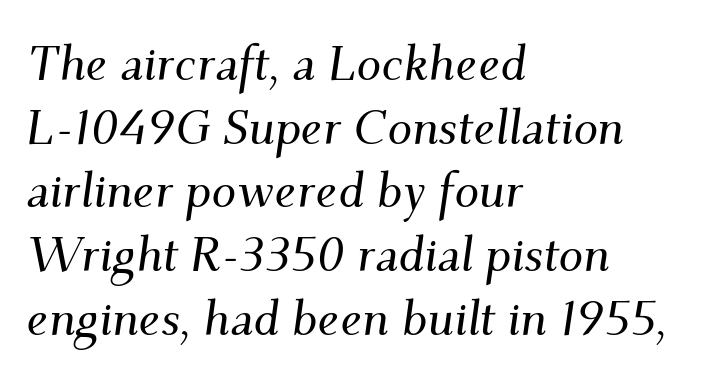
These lines are rendered in a variable-pitch font. Honestly, there is no underline to notice here at all. Teacher's note: observe the even left margin — that is flush-left alignment. What stands out about the letter spacing? Nothing — it is the standard amount. Observe the lean: these are italic letterforms. Small tapered or slab feet sit at the stroke ends, so this counts as serif.
